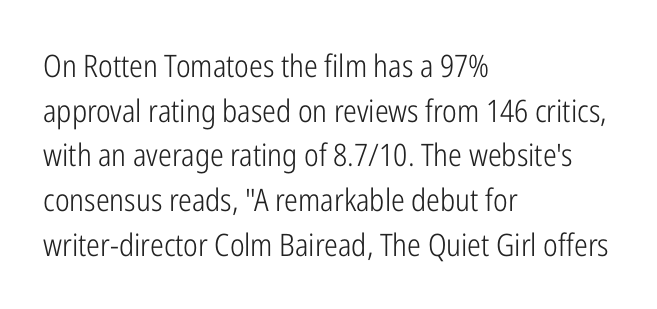
Q: Is the text bold? A: No.
Q: Is the text italic (slanted)? A: No, it is upright.
Q: Is the typeface a serif or a sans-serif typeface? A: Sans-serif.
Q: Is the text underlined? A: No.
Q: How is the paragraph aligned? A: Left-aligned.
Q: Is the spacing between letters normal or unusually wide? A: Normal.
Q: Is the spacing between lines tight, normal or loose? A: Normal.
Q: Width (condensed, normal, or wide)? A: Condensed.
Q: Stroke contrast? A: Low.
Q: x-height? A: Medium.
Q: Monospaced? A: No.
